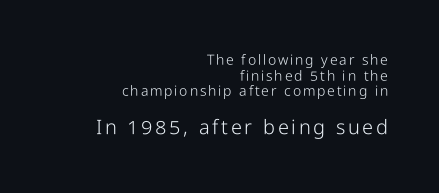
The rendering anchors every line to the right-hand side. You get the small type first, then a jump to larger type. Does the leading feel generous? Not at all — it's pinched. The cut favours lightness, reaching ordinary text weight at its darkest. Characters remain perfectly vertical along every line. Type without underlining.
